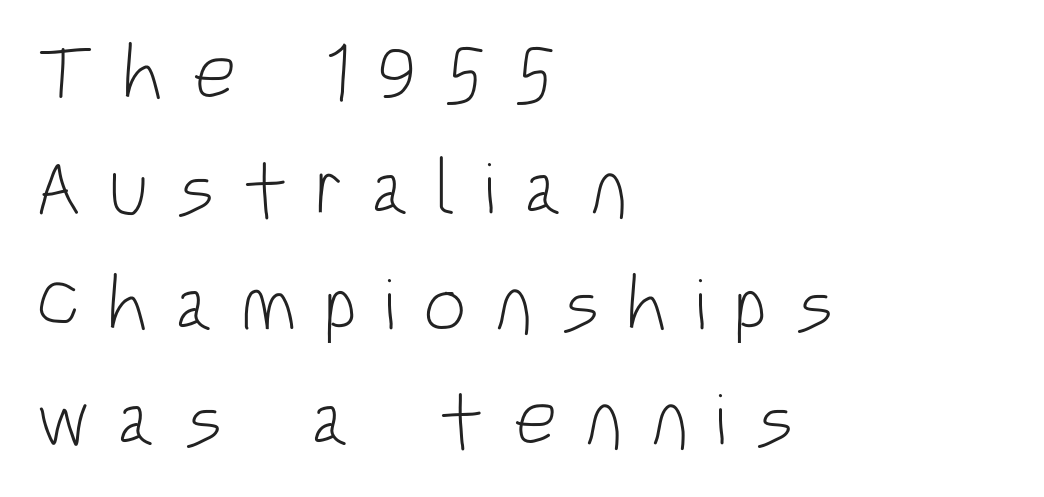
The image shows 77 px light, condensed sans-serif type, upright; set left-aligned, normal line spacing (1.5x), unusually wide letter spacing (+0.35 em), not underlined; low stroke contrast and a large x-height.
